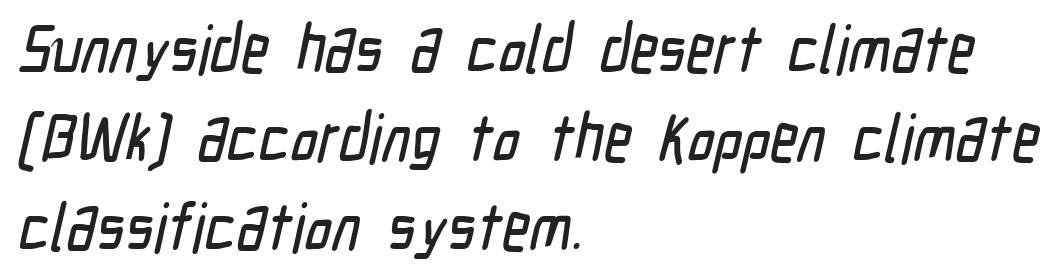
Casual observation: everything's shoved over to the left. Evenly set lines give the paragraph a standard silhouette. Only glyphs here, with clear space below each row. Words appear dense and cohesive because spacing is normal. Proportional: the letters do not fall into vertical columns. Type style note: lacks serifs.
